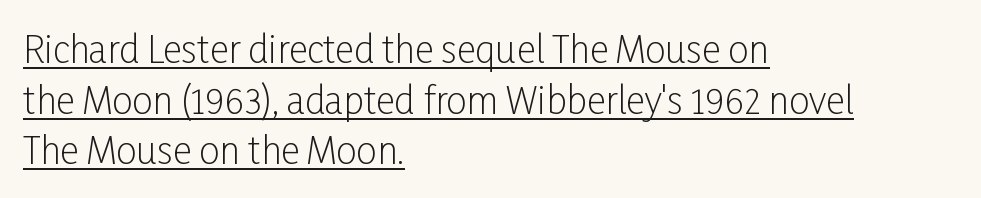
These lines were composed using upright roman letters. No heavy texture on the line: the type isn't bold. Proportional: the letters do not fall into vertical columns. Horizontal bands of white between lines are of average thickness. Each line starts at the same left margin while the right side varies. The string is rendered with underlining switched on.
